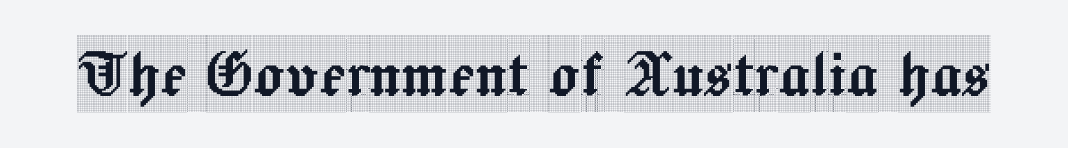
Examine the stroke ends and you'll spot serifs. Lines of text with bare space underneath. Tracking here is standard; glyphs follow each other at the usual distance. Proportional: the letters do not fall into vertical columns. A roman cut, with each character standing at attention.
